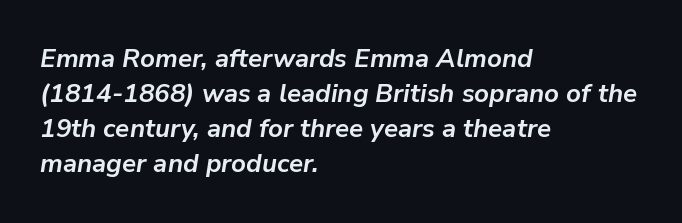
One-word summary of the alignment: left. Emphasis-style slanted type is in use. Letter spacing: default. As a designer I'd log this as weight 700, bold. The rows are spaced the way most documents space them.
